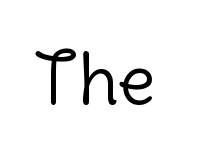
Q: Is the text bold? A: No.
Q: Is the text italic (slanted)? A: No, it is upright.
Q: Is the typeface a serif or a sans-serif typeface? A: Sans-serif.
Q: Is the text underlined? A: No.
Q: Is the spacing between letters normal or unusually wide? A: Normal.
Q: Width (condensed, normal, or wide)? A: Normal.
Q: Stroke contrast? A: Low.
Q: x-height? A: Medium.
Q: Monospaced? A: No.
